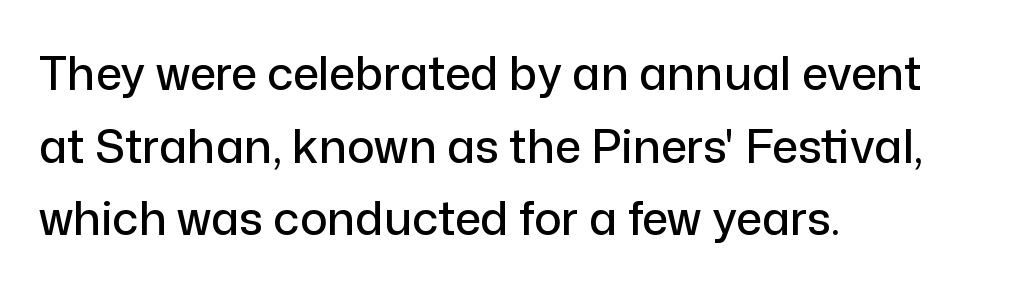
{"serif": "no", "italic": "no", "width": "normal", "stroke_contrast": "low", "x_height": "medium", "monospaced": "no", "underline": "no", "align": "left", "line_spacing": "normal", "line_spacing_ratio": 1.58, "letter_spacing": "normal", "letter_spacing_em": 0.0, "glyph_px": 46}
